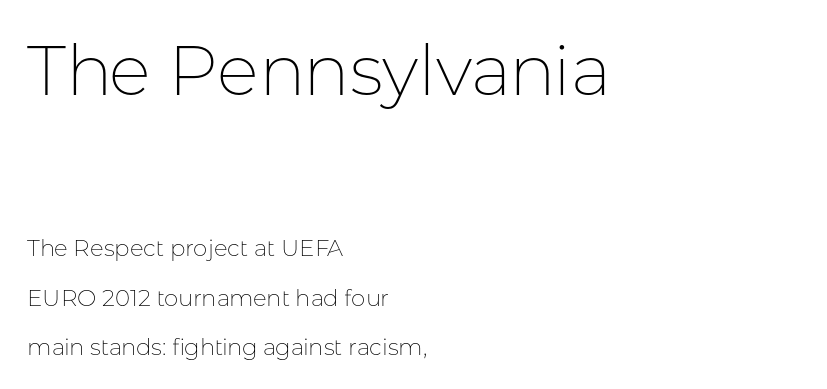
The image shows 70 px thin sans-serif type, upright; set left-aligned, loose line spacing (2.15x), normal letter spacing, not underlined; the first (top) block is 3.04x larger; low stroke contrast and a medium x-height.
